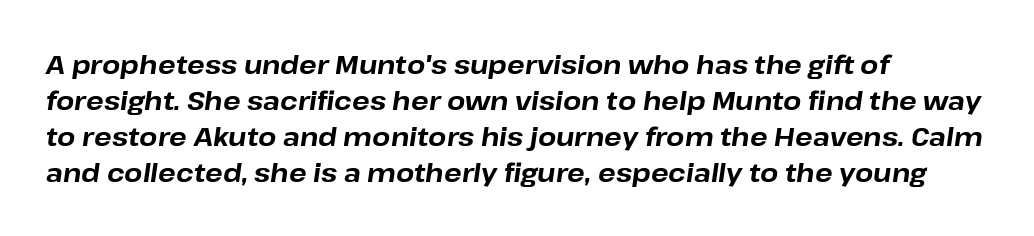
{"italic": "yes", "lean": "right", "slant_degrees": 8, "bold": "yes", "underline": "no", "align": "left", "line_spacing": "normal", "line_spacing_ratio": 1.38, "letter_spacing": "normal", "letter_spacing_em": 0.0, "glyph_px": 26}
